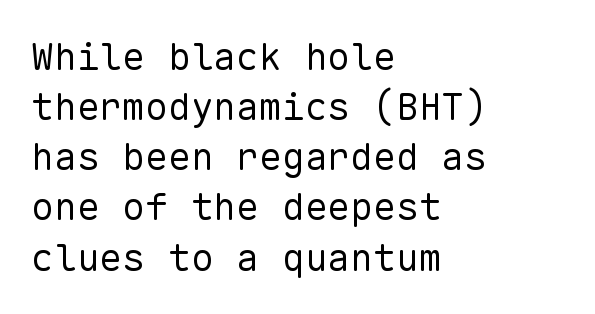
{"serif": "no", "italic": "no", "bold": "no", "weight": "regular", "width": "normal", "stroke_contrast": "low", "x_height": "medium", "monospaced": "yes", "underline": "no", "align": "left", "line_spacing": "normal", "line_spacing_ratio": 1.32, "letter_spacing": "normal", "letter_spacing_em": 0.0, "glyph_px": 38}
